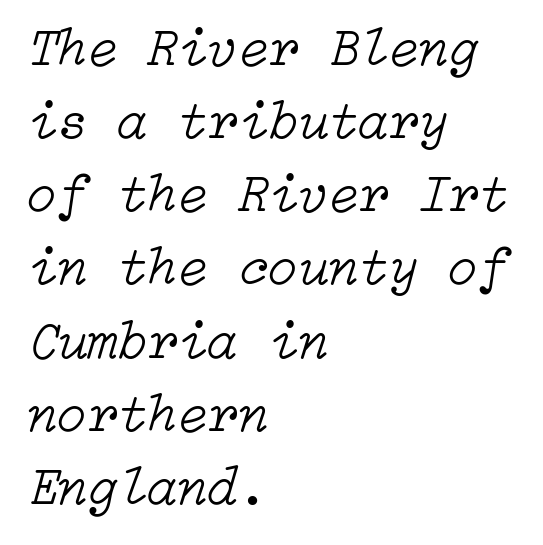
The designer left line spacing at the default. Where is the straight margin? On the left. Descenders are the only things crossing below the line. Italic? Definitely — the glyphs are oblique. Glyph-to-glyph distance matches everyday printed text.
